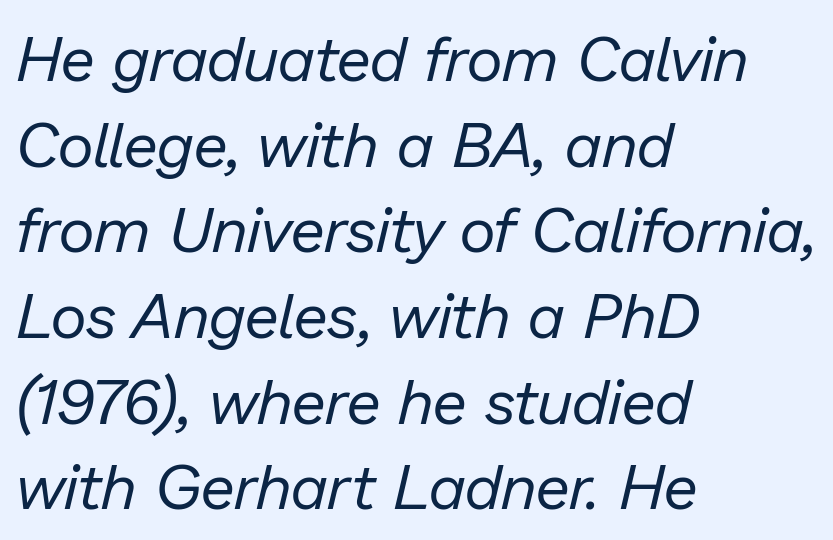
{"italic": "yes", "lean": "right", "slant_degrees": 13, "bold": "no", "weight": "regular", "width": "normal", "stroke_contrast": "low", "x_height": "medium", "monospaced": "no", "underline": "no", "align": "left", "line_spacing": "normal", "line_spacing_ratio": 1.36, "letter_spacing": "normal", "letter_spacing_em": 0.0, "glyph_px": 63}
